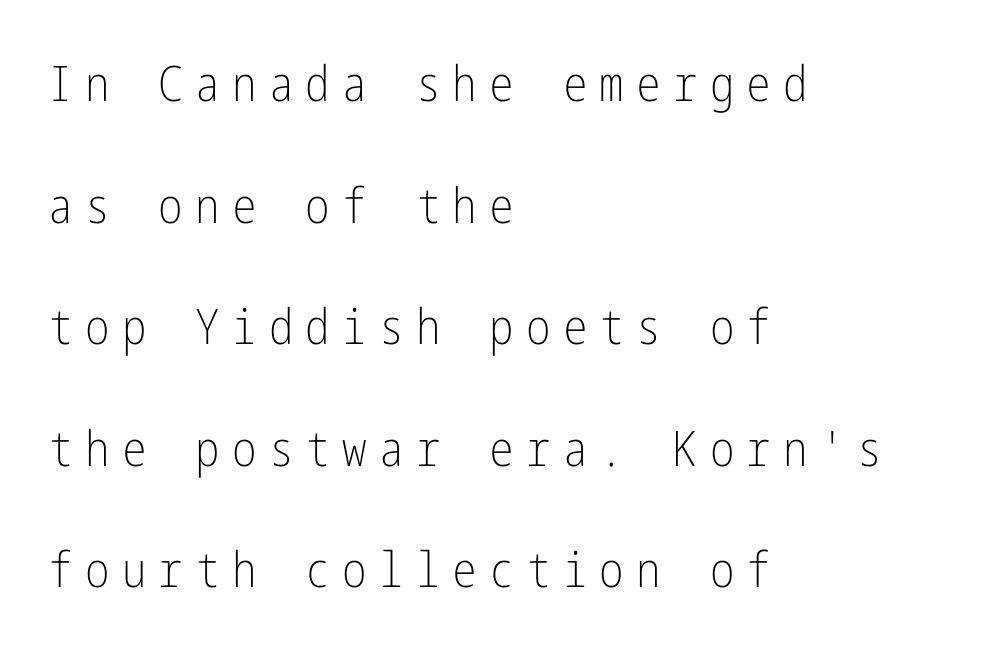
The image shows 49 px light, condensed sans-serif type, upright; set left-aligned, loose line spacing (2.48x), unusually wide letter spacing (+0.25 em), not underlined; low stroke contrast and a medium x-height.
